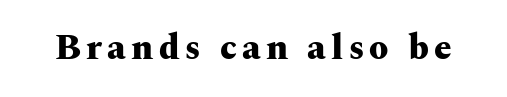
Q: Is the text bold? A: Yes.
Q: Is the text italic (slanted)? A: No, it is upright.
Q: Is the typeface a serif or a sans-serif typeface? A: Serif.
Q: Is the text underlined? A: No.
Q: Width (condensed, normal, or wide)? A: Wide.
Q: Stroke contrast? A: Medium.
Q: x-height? A: Medium.
Q: Monospaced? A: No.
